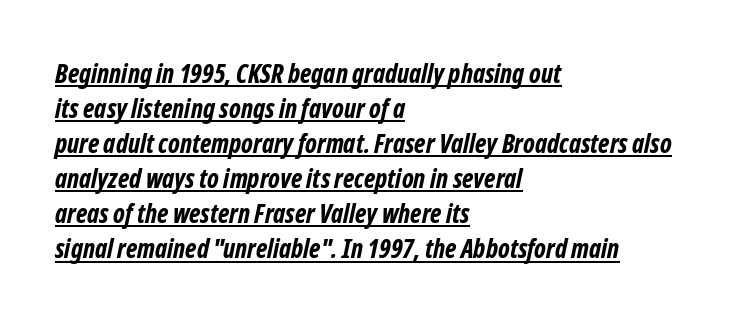
Q: Is the text bold? A: Yes.
Q: Is the text underlined? A: Yes.
Q: How is the paragraph aligned? A: Left-aligned.
Q: Is the spacing between letters normal or unusually wide? A: Normal.
Q: Is the spacing between lines tight, normal or loose? A: Normal.
